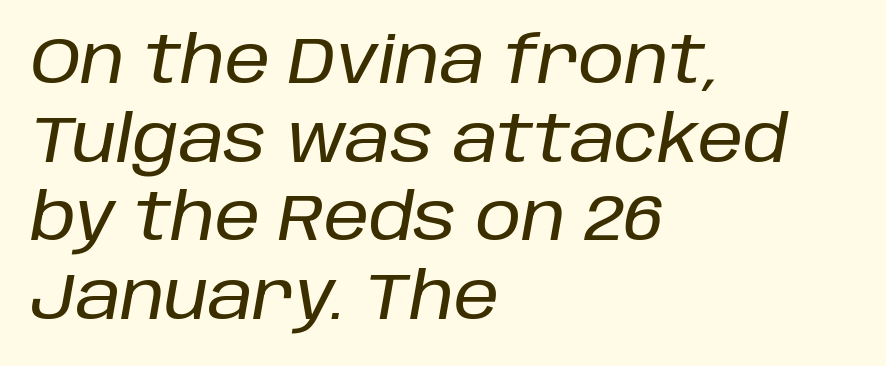
The letters are slanted; this is an italic face. The string is rendered with underlining switched off. The passage shown has conventional tracking throughout. The setting favours the left margin, as ordinary paragraphs usually do. The letters advance in unequal steps, a hallmark of proportional type.
